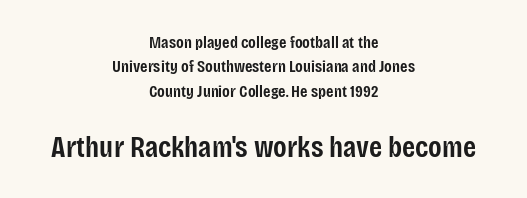
Moderately thickened strokes mark this as semibold type. Where is the straight margin? There isn't one; the lines are centered. Evenly set lines give the paragraph a standard silhouette. The type is set solid horizontally, with unmodified tracking. Designer's note — italics off, roman on.
